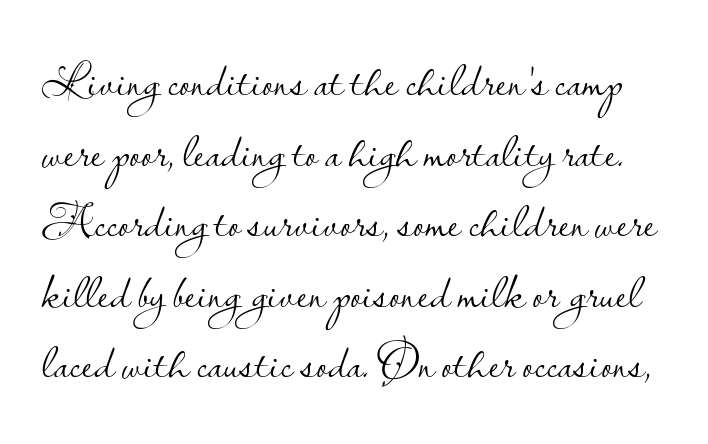
Q: Is the text bold? A: No.
Q: Is the text italic (slanted)? A: Yes.
Q: Is the typeface a serif or a sans-serif typeface? A: Sans-serif.
Q: Is the text underlined? A: No.
Q: Is the spacing between letters normal or unusually wide? A: Normal.
Q: Is the spacing between lines tight, normal or loose? A: Normal.
Q: Width (condensed, normal, or wide)? A: Normal.
Q: Stroke contrast? A: Low.
Q: x-height? A: Small.
Q: Monospaced? A: No.
